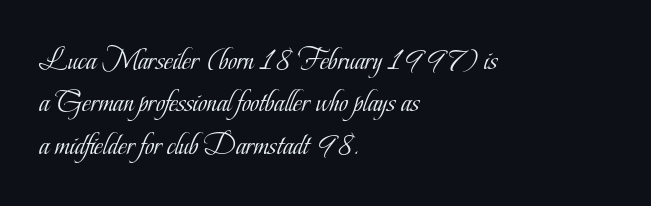
{"serif": "yes", "bold": "no", "weight": "light", "width": "condensed", "stroke_contrast": "low", "x_height": "small", "monospaced": "no", "underline": "no", "align": "left", "line_spacing": "normal", "line_spacing_ratio": 1.37, "letter_spacing": "normal", "letter_spacing_em": 0.0, "glyph_px": 31}
